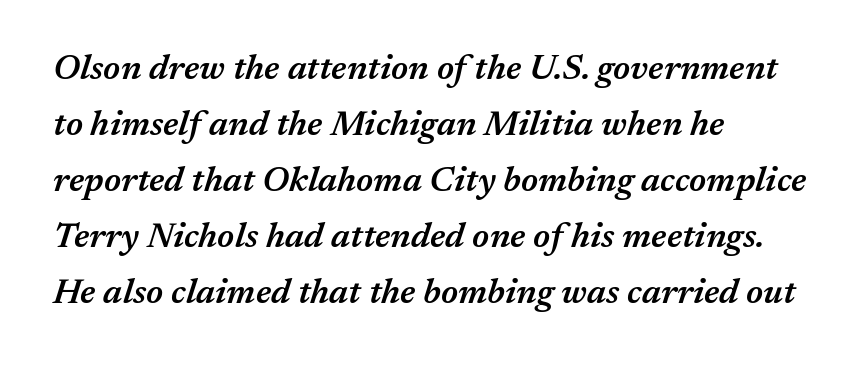
Q: Is the text bold? A: Semi-bold.
Q: Is the text italic (slanted)? A: Yes, it leans right by about 17 degrees.
Q: Is the text underlined? A: No.
Q: How is the paragraph aligned? A: Left-aligned.
Q: Is the spacing between letters normal or unusually wide? A: Normal.
Q: Is the spacing between lines tight, normal or loose? A: Normal.
Q: Width (condensed, normal, or wide)? A: Normal.
Q: Stroke contrast? A: Medium.
Q: x-height? A: Medium.
Q: Monospaced? A: No.
